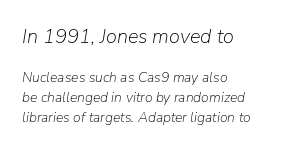
{"italic": "yes", "lean": "right", "slant_degrees": 9, "bold": "no", "underline": "no", "align": "left", "line_spacing": "normal", "line_spacing_ratio": 1.44, "letter_spacing": "normal", "letter_spacing_em": 0.0, "larger_block": "first", "size_ratio": 1.43, "glyph_px": 20}
